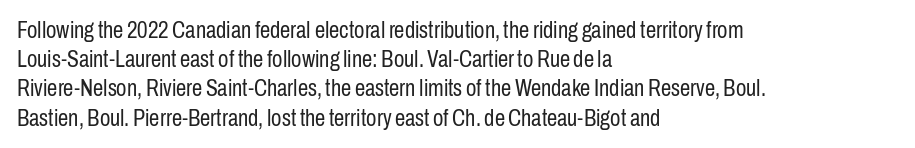
Nothing unusual about the tracking: characters are spaced as the font intends. Caption: multi-line text, flush left, ragged right. How would I describe the line gaps? Plain and ordinary. Unbolded letterforms with no extra heft.
